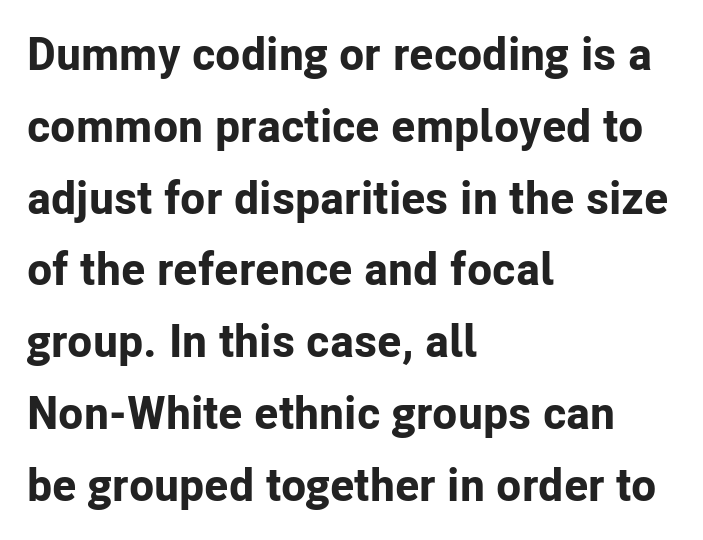
The image shows 46 px bold sans-serif type, upright; set left-aligned, normal line spacing (1.56x), normal letter spacing, not underlined; low stroke contrast and a medium x-height.
